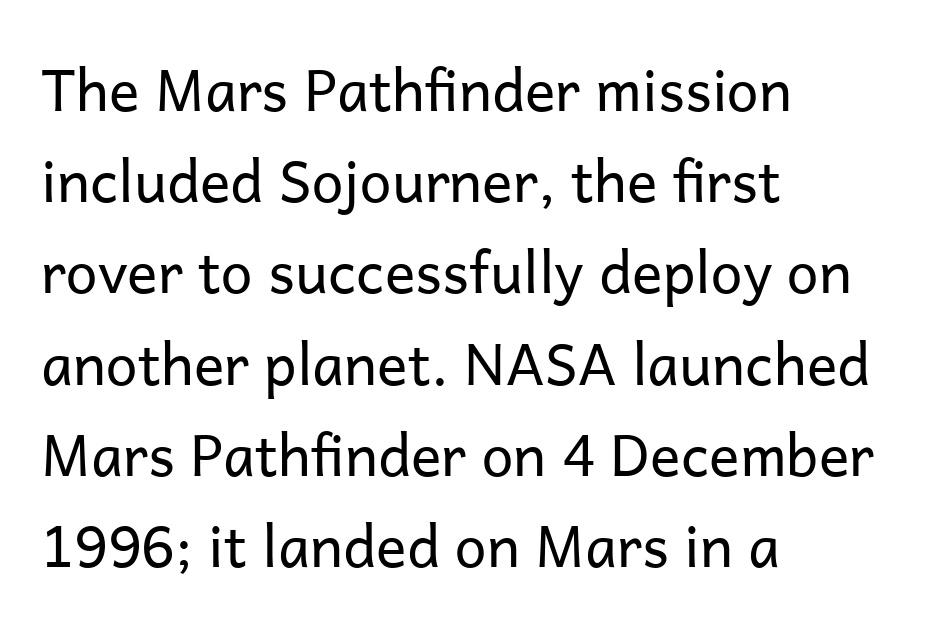
{"serif": "no", "italic": "no", "bold": "no", "weight": "regular", "width": "normal", "stroke_contrast": "low", "x_height": "medium", "monospaced": "no", "underline": "no", "align": "left", "line_spacing": "normal", "line_spacing_ratio": 1.6, "letter_spacing": "normal", "letter_spacing_em": 0.0, "glyph_px": 57}
